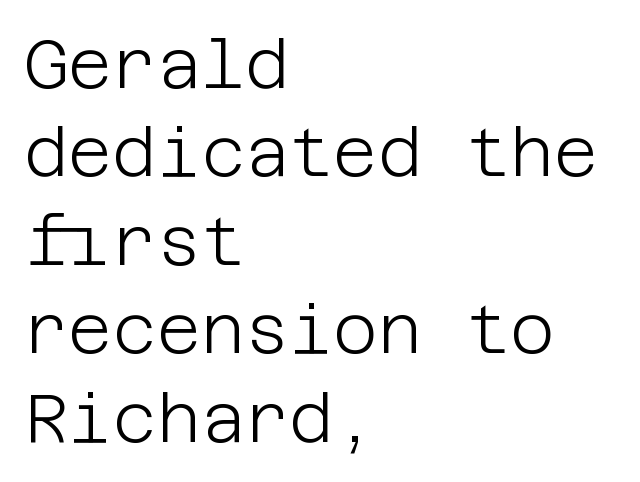
The image shows 68 px light sans-serif type, upright; set left-aligned, normal line spacing (1.3x), normal letter spacing, not underlined; low stroke contrast and a large x-height.
